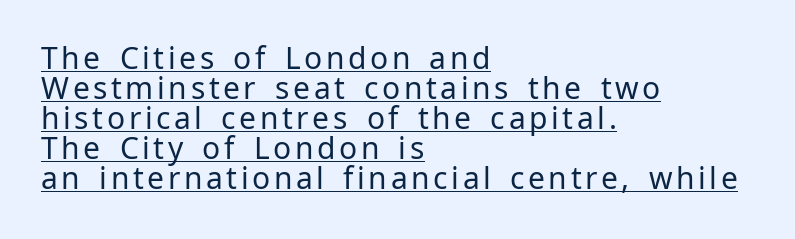
{"serif": "no", "italic": "no", "bold": "no", "weight": "regular", "width": "normal", "stroke_contrast": "low", "x_height": "medium", "monospaced": "no", "underline": "yes", "align": "left", "line_spacing": "tight", "line_spacing_ratio": 1.0, "glyph_px": 30}
